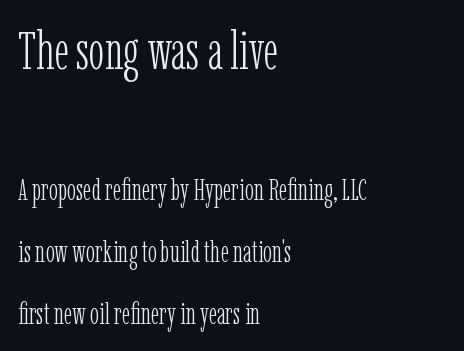
{"serif": "yes", "italic": "no", "bold": "no", "weight": "light", "width": "condensed", "stroke_contrast": "low", "x_height": "medium", "monospaced": "no", "underline": "no", "align": "left", "line_spacing": "loose", "line_spacing_ratio": 2.08, "letter_spacing": "normal", "letter_spacing_em": 0.0, "larger_block": "first", "size_ratio": 1.77, "glyph_px": 53}
